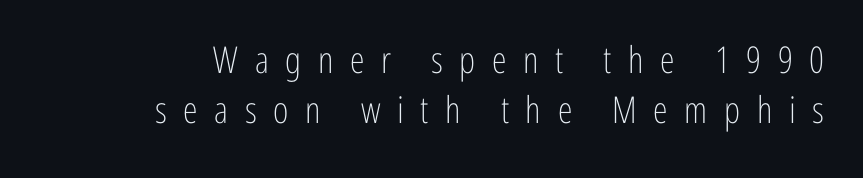
{"serif": "no", "italic": "no", "bold": "no", "weight": "light", "width": "condensed", "stroke_contrast": "low", "x_height": "medium", "monospaced": "no", "underline": "no", "line_spacing": "normal", "line_spacing_ratio": 1.35, "letter_spacing": "wide", "letter_spacing_em": 0.45, "glyph_px": 37}
